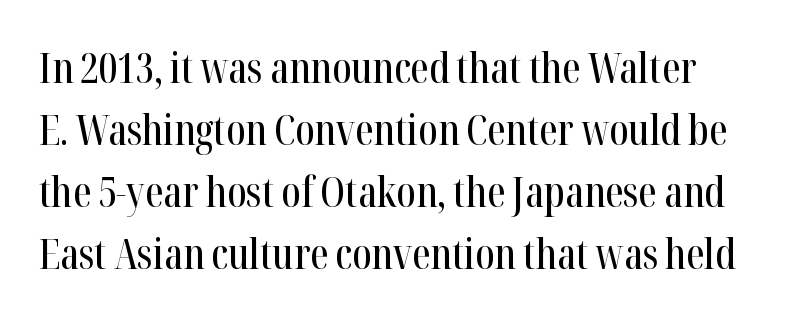
Q: Is the text italic (slanted)? A: No, it is upright.
Q: Is the typeface a serif or a sans-serif typeface? A: Serif.
Q: Is the text underlined? A: No.
Q: How is the paragraph aligned? A: Left-aligned.
Q: Is the spacing between letters normal or unusually wide? A: Normal.
Q: Is the spacing between lines tight, normal or loose? A: Normal.
Q: Width (condensed, normal, or wide)? A: Condensed.
Q: Stroke contrast? A: High.
Q: x-height? A: Medium.
Q: Monospaced? A: No.
